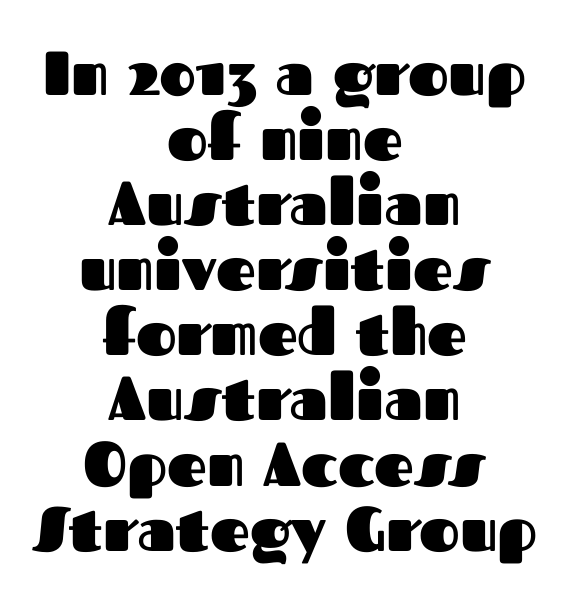
The image shows 62 px heavy sans-serif type, upright; set centered, tight line spacing (1.05x), normal letter spacing, not underlined; medium stroke contrast and a medium x-height.
